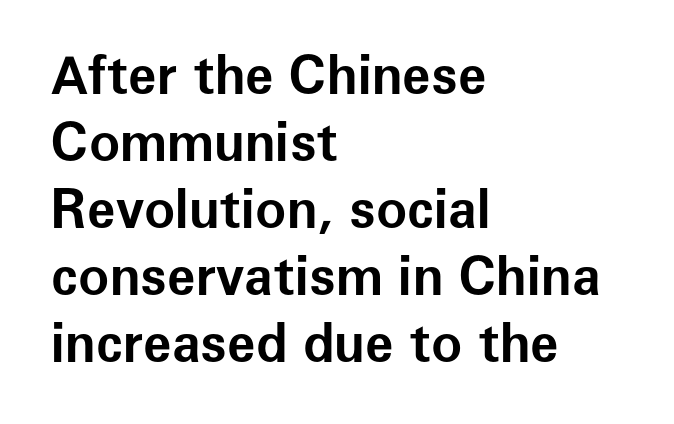
The image shows 52 px bold sans-serif type, upright; set left-aligned, normal line spacing (1.29x), normal letter spacing, not underlined; low stroke contrast and a medium x-height.
